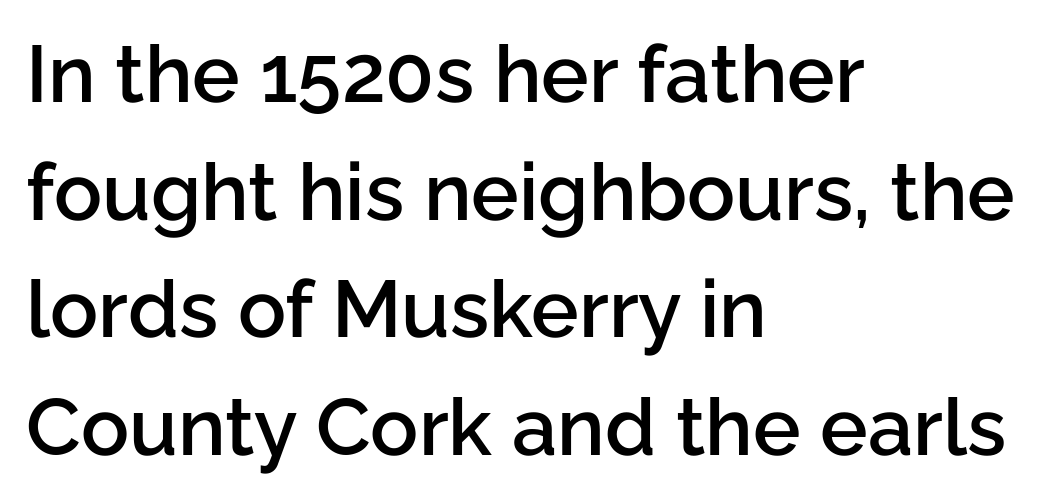
{"serif": "no", "italic": "no", "bold": "semi", "weight": "semibold", "width": "normal", "stroke_contrast": "low", "x_height": "medium", "monospaced": "no", "underline": "no", "align": "left", "line_spacing": "normal", "line_spacing_ratio": 1.47, "letter_spacing": "normal", "letter_spacing_em": 0.0, "glyph_px": 80}
